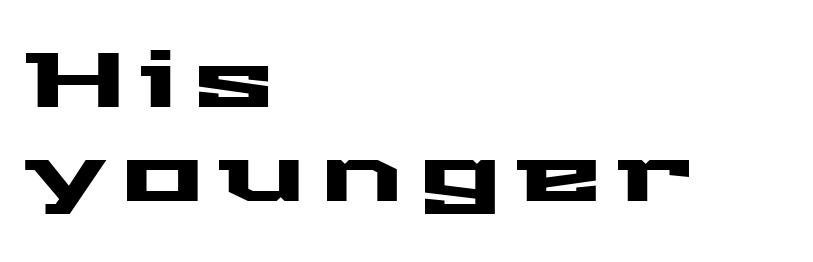
The image shows 78 px wide sans-serif type, upright; set left-aligned, line spacing 1.2x, not underlined; medium stroke contrast and a medium x-height.
